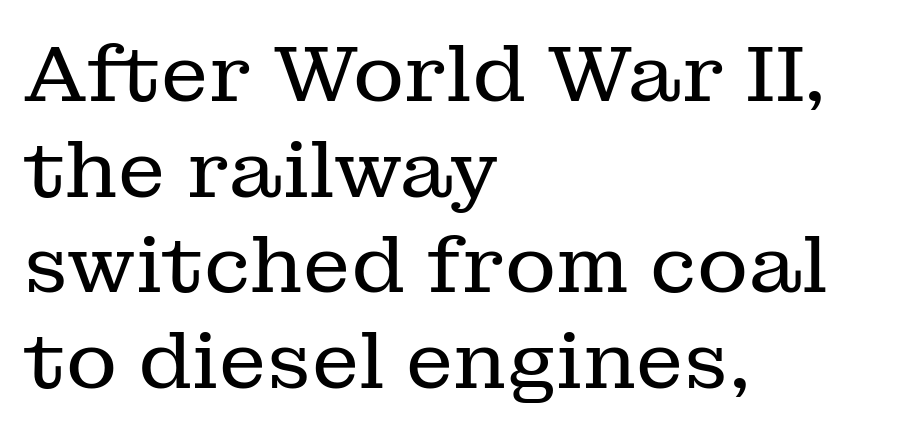
This sample uses an upright cut, with every glyph sitting square on the baseline. Caption: standard tracking, unaltered. Compared with a centered layout, this one pins lines to the left instead. A serif font was chosen for this passage. Glance below the letters and you will spot only blank space.
